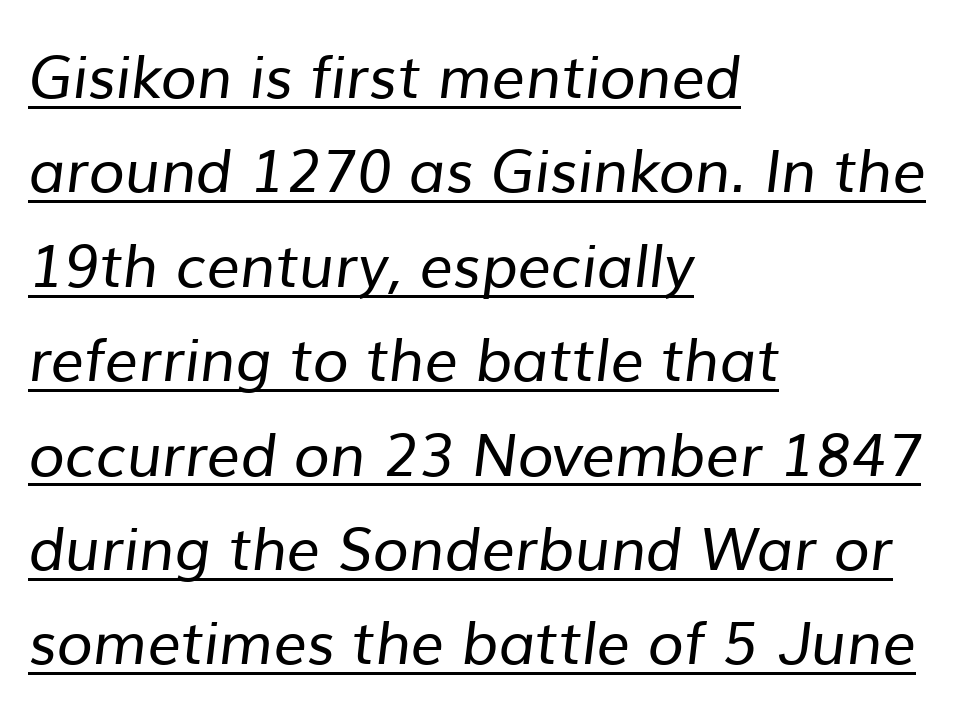
The image shows 59 px regular-weight sans-serif type; set left-aligned, normal line spacing (1.6x), normal letter spacing, underlined; low stroke contrast and a medium x-height.
